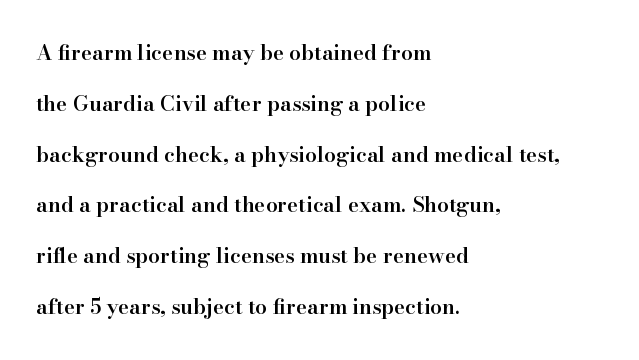
The image shows 21 px text type, upright; set left-aligned, loose line spacing (2.42x), normal letter spacing, not underlined.
